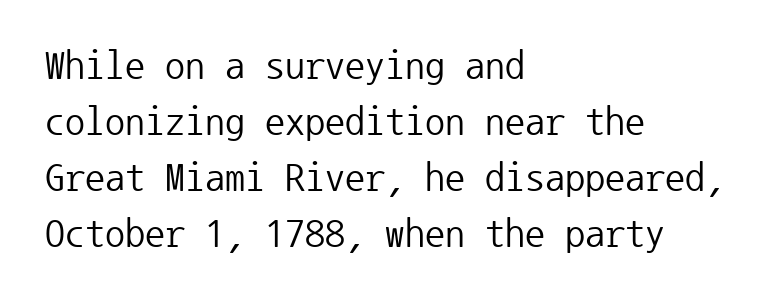
Casual observation: everything's shoved over to the left. The axis of the letterforms is exactly vertical. Stroke mass is kept to a normal reading level or below. Anything drawn beneath the words? Only blank space. A sans-serif font was chosen for this passage. The face used here is rendered with its standard letterfit.
